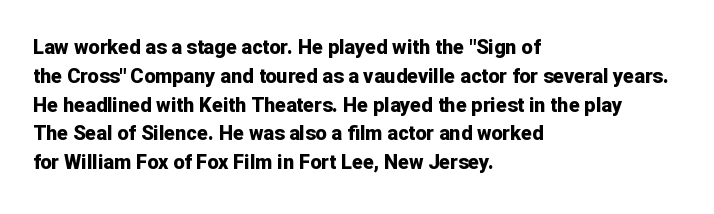
Q: Is the text bold? A: Yes.
Q: Is the text italic (slanted)? A: No, it is upright.
Q: Is the text underlined? A: No.
Q: How is the paragraph aligned? A: Left-aligned.
Q: Is the spacing between letters normal or unusually wide? A: Normal.
Q: Is the spacing between lines tight, normal or loose? A: Normal.
